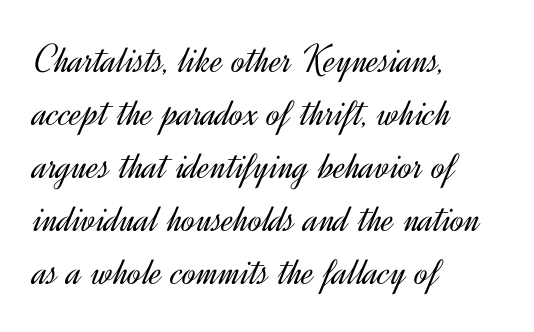
Look at the tracking — it's just the regular setting, nothing added. Here the designer chose a conventional face with non-uniform glyph widths. You can tell from the bare stems that sans-serif type was used. Summary of vertical rhythm: regular, with standard interline spacing. Descender tails drop into unmarked territory. Nothing heavy about these letters — not bold at all.
